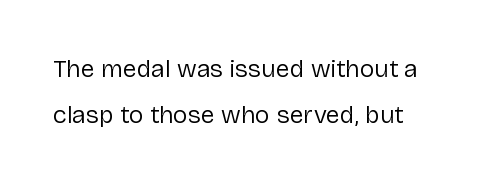
The image shows 25 px text type, upright; set line spacing 1.83x, normal letter spacing, not underlined.
